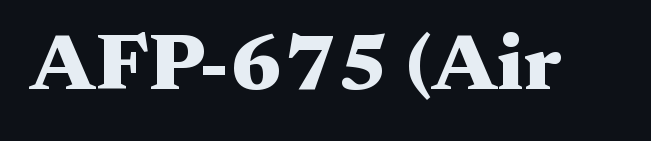
The rendering shows small feet on the letterforms — a serif design. Underlining? Definitely not there. Every character sits straight up, as roman type does. How are the letters spaced? Ordinarily, with no added tracking.
